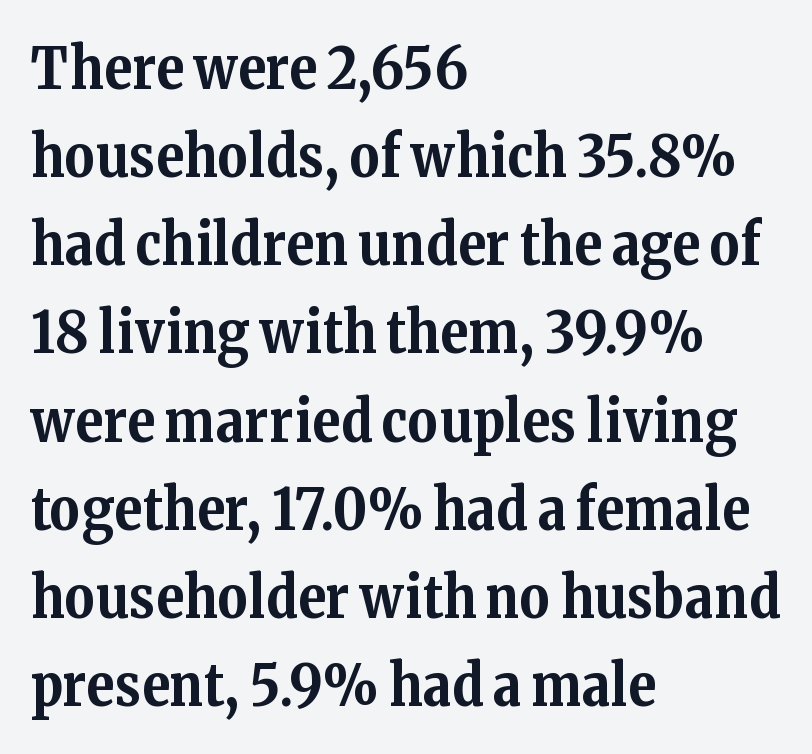
Leading matches the norm, producing a regular column. Note the varied advance widths — an 'i' is clearly narrower than an 'm'. Letter spacing: default. One-word summary of the alignment: left. Vertical strokes here are truly vertical.
